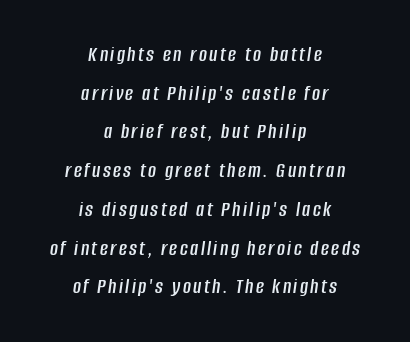
The image shows 22 px text type, italic (leaning right); set centered, line spacing 1.76x, not underlined.
